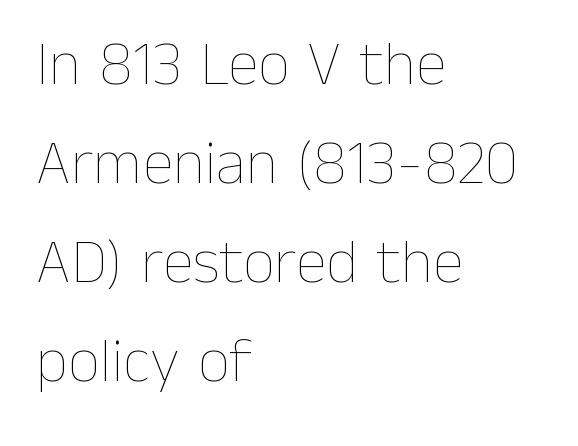
{"italic": "no", "bold": "no", "weight": "thin", "width": "normal", "stroke_contrast": "low", "x_height": "medium", "monospaced": "no", "underline": "no", "align": "left", "line_spacing": "normal", "line_spacing_ratio": 1.57, "letter_spacing": "normal", "letter_spacing_em": 0.0, "glyph_px": 63}
